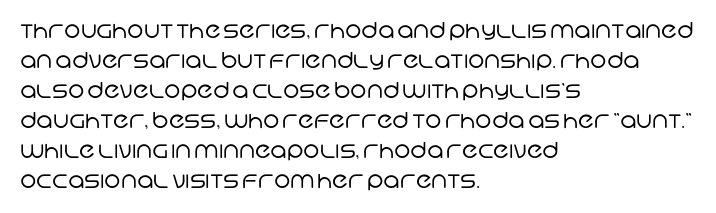
{"bold": "no", "underline": "no", "align": "left", "line_spacing": "normal", "line_spacing_ratio": 1.36, "letter_spacing": "normal", "letter_spacing_em": 0.0, "glyph_px": 22}
